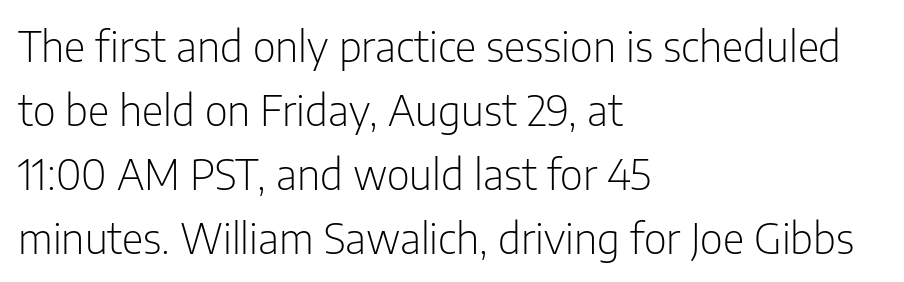
{"serif": "no", "italic": "no", "bold": "no", "weight": "light", "width": "condensed", "stroke_contrast": "low", "x_height": "medium", "monospaced": "no", "underline": "no", "align": "left", "line_spacing": "normal", "line_spacing_ratio": 1.52, "letter_spacing": "normal", "letter_spacing_em": 0.0, "glyph_px": 42}
